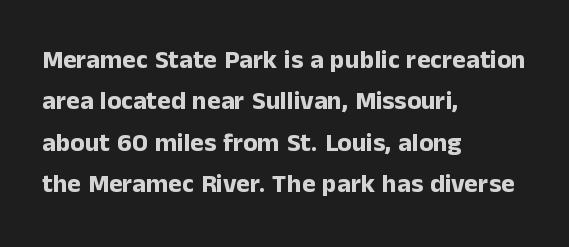
Descenders are the only things crossing below the line. Honestly, the row spacing looks completely unremarkable. The font is running at its bold setting. Inter-character spacing is left at the font's built-in metrics. Vertical strokes here are truly vertical.
